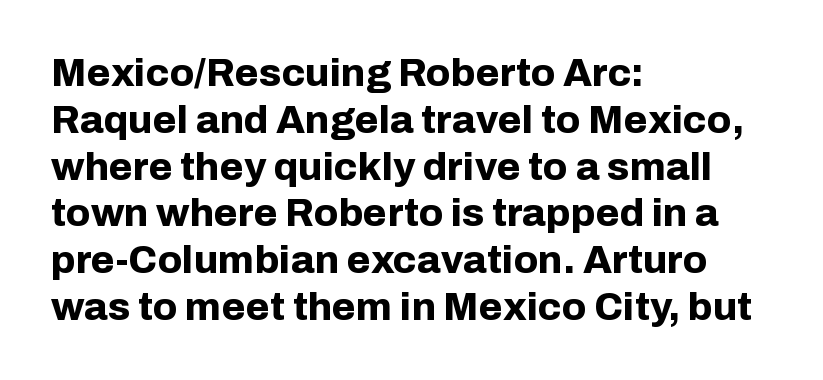
{"serif": "no", "italic": "no", "bold": "yes", "weight": "bold", "width": "normal", "stroke_contrast": "low", "x_height": "medium", "monospaced": "no", "underline": "no", "align": "left", "line_spacing_ratio": 1.2, "letter_spacing": "normal", "letter_spacing_em": 0.0, "glyph_px": 39}
